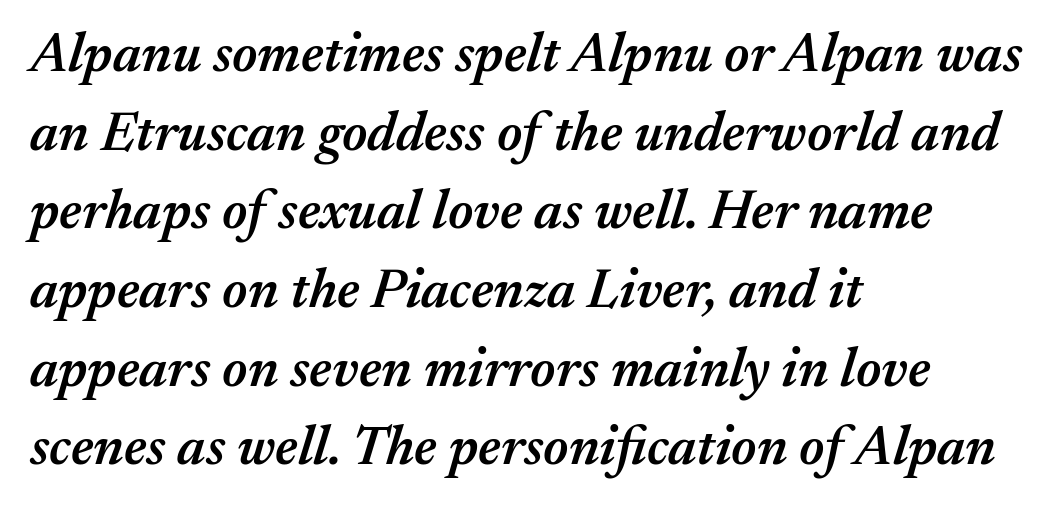
The image shows 55 px semibold type, italic (leaning right); set left-aligned, normal line spacing (1.43x), normal letter spacing, not underlined; medium stroke contrast and a medium x-height.
